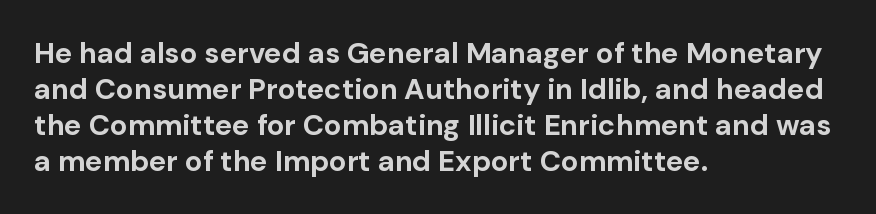
The image shows 29 px bold sans-serif type, upright; set left-aligned, line spacing 1.24x, normal letter spacing, not underlined; low stroke contrast and a medium x-height.
